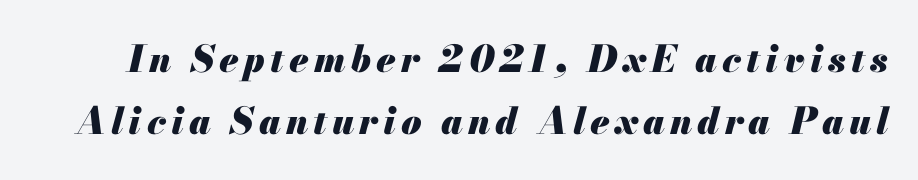
The font is running at its bold setting. Think of a printed novel: that variable character pitch is what you see here. The font's italic variant was chosen for this text. Normally led — the rows are evenly, conventionally spaced.
